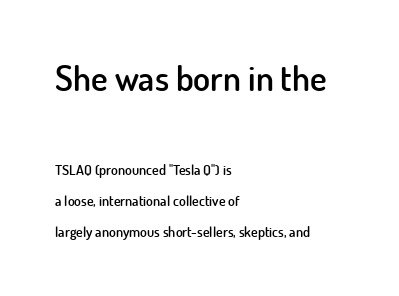
The image shows 35 px semibold sans-serif type, upright; set left-aligned, loose line spacing (2.2x), normal letter spacing, not underlined; the first (top) block is 2.5x larger; low stroke contrast and a small x-height.
